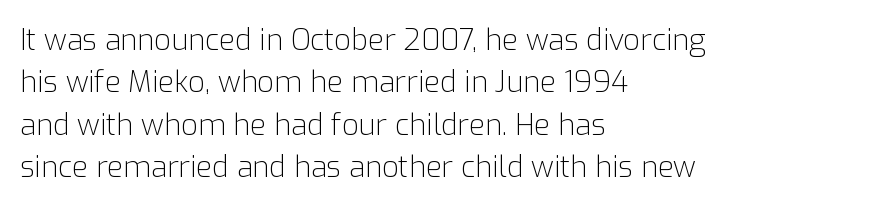
{"serif": "no", "italic": "no", "bold": "no", "weight": "light", "width": "normal", "stroke_contrast": "low", "x_height": "medium", "monospaced": "no", "underline": "no", "align": "left", "line_spacing": "normal", "line_spacing_ratio": 1.46, "letter_spacing": "normal", "letter_spacing_em": 0.0, "glyph_px": 29}
